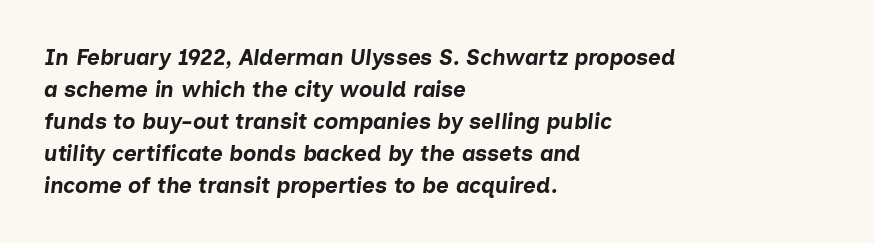
Italic? Definitely — the glyphs are oblique. These lines keep a tight, regular rhythm from letter to letter. Words float on clear page, feet unadorned. Summary of weight: heavy, a full bold. Leftover space on each line is placed entirely after the last word. Reading down the column, the eye jumps a familiar distance to each next line.
